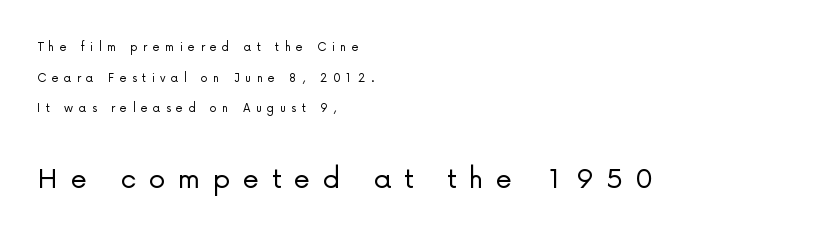
Observe the absence of serifs on each vertical stroke in this sample. Characters follow at a spacing far wider than the type designer built in. The typography opts for an upright posture over an oblique one. This is not heavy type; no bold has been used. The foot of each line stays bare and open. Each letter keeps its own natural width here, so spacing adapts to shape.
